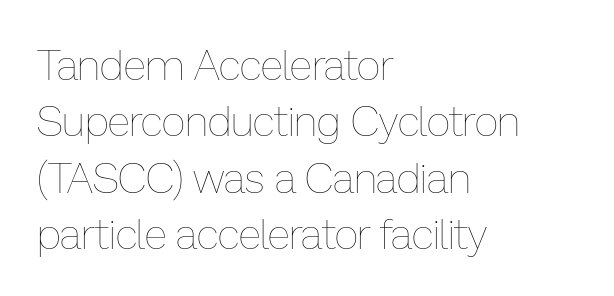
{"italic": "no", "bold": "no", "weight": "thin", "width": "normal", "stroke_contrast": "low", "x_height": "medium", "monospaced": "no", "underline": "no", "align": "left", "line_spacing": "normal", "line_spacing_ratio": 1.34, "letter_spacing": "normal", "letter_spacing_em": 0.0, "glyph_px": 42}
